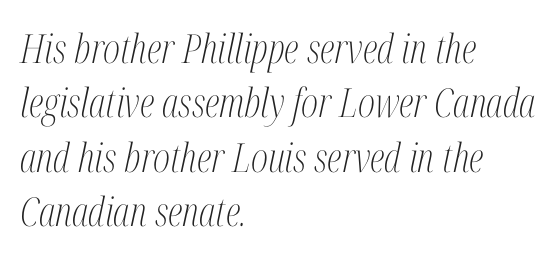
The image shows 40 px light, condensed serif type, italic (leaning right); set left-aligned, normal line spacing (1.36x), normal letter spacing, not underlined; medium stroke contrast and a medium x-height.
